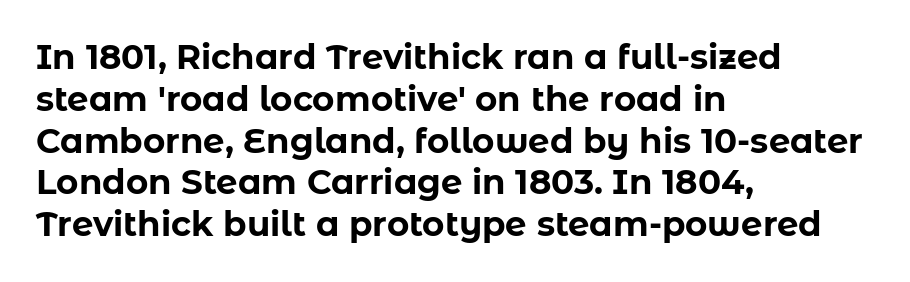
No extra tracking has been applied to these lines. The ragged edge is on the right, which tells us the setting is flush left. I'd call this a sans setting — the letters go barefoot. A roman cut, with each character standing at attention. The characters look thick and weighty, a clear bold.
